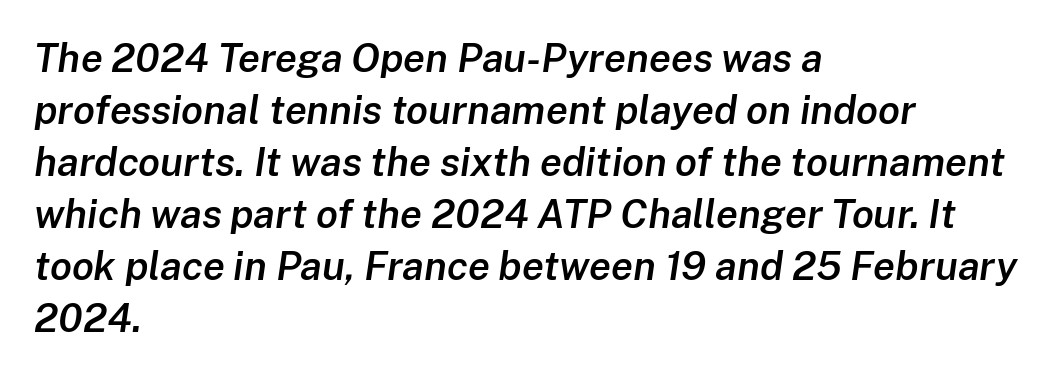
The words here are not underlined. Left-aligned paragraph, ragged on the right. Each word holds together tightly as a unit, with standard inter-letter gaps. Spacing verdict: proportional, widths tailored to each character. Vertical spacing — default.
